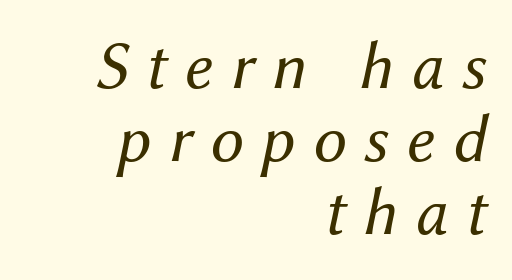
The image shows 67 px regular-weight type, italic (leaning right); set right-aligned, tight line spacing (1.09x), unusually wide letter spacing (+0.27 em), not underlined; medium stroke contrast and a medium x-height.
